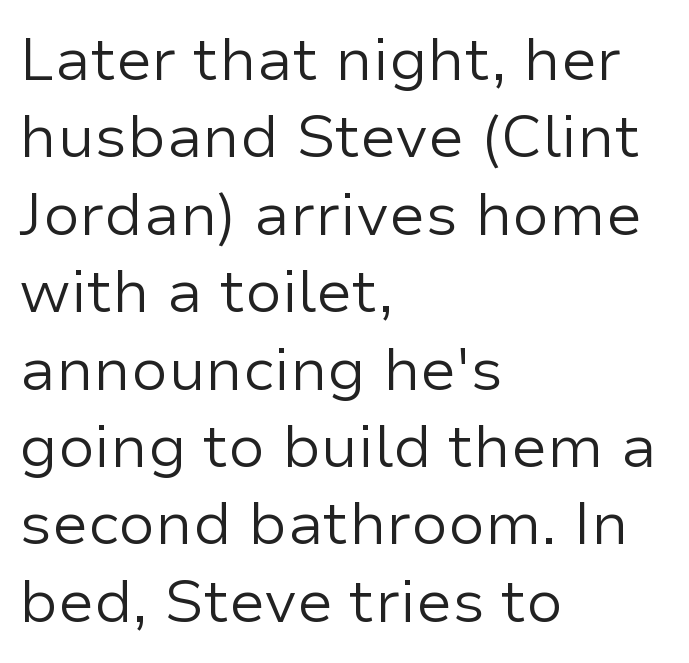
Q: Is the text bold? A: No.
Q: Is the text italic (slanted)? A: No, it is upright.
Q: Is the typeface a serif or a sans-serif typeface? A: Sans-serif.
Q: Is the text underlined? A: No.
Q: How is the paragraph aligned? A: Left-aligned.
Q: Is the spacing between letters normal or unusually wide? A: Normal.
Q: Is the spacing between lines tight, normal or loose? A: Normal.
Q: Width (condensed, normal, or wide)? A: Normal.
Q: Stroke contrast? A: Low.
Q: x-height? A: Medium.
Q: Monospaced? A: No.
